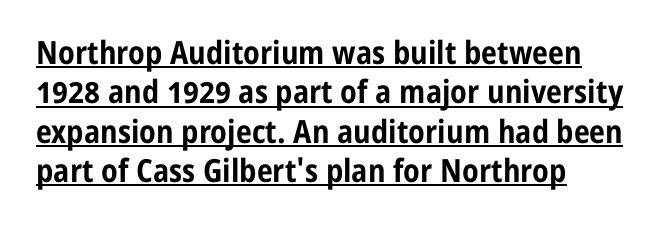
The image shows 32 px bold, condensed sans-serif type, upright; set left-aligned, line spacing 1.23x, normal letter spacing, underlined; low stroke contrast and a medium x-height.
